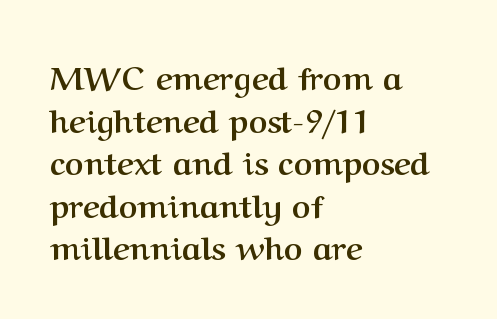
The image shows 32 px semibold serif type, upright; set left-aligned, normal line spacing (1.33x), normal letter spacing, not underlined; medium stroke contrast and a medium x-height.
